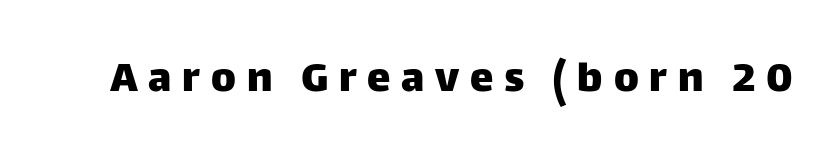
Compared with typical body copy, the letter spacing here is much looser. The specimen reads as upright at a glance. Spacing verdict: proportional, widths tailored to each character. Lines of text with bare space underneath.
